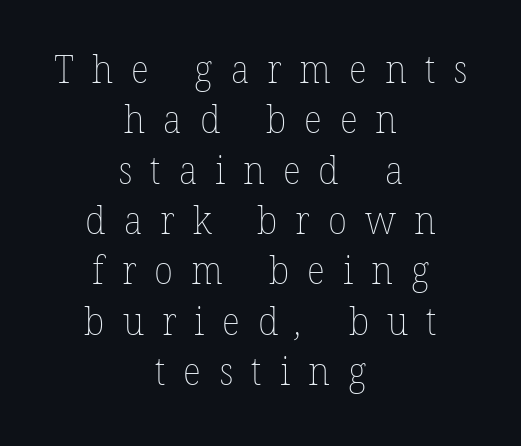
The whitespace from short lines is split evenly between both sides. The specimen omits any rule beneath the text block's lines. Does the leading feel generous? No, just average. Each letter keeps its own natural width here, so spacing adapts to shape. Is this a heavy cut? Hardly; it is regular or lighter. The type is letterspaced generously, with wide tracking.
